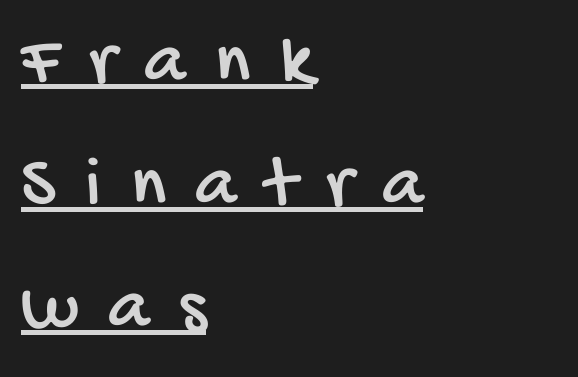
Here the designer chose a conventional face with non-uniform glyph widths. A student would call this left alignment; a typographer would say flush left, rag right. Type style note: lacks serifs. How would I describe the line gaps? Plain and ordinary. Look at the tracking — it's clearly loosened, letters drifting apart. The words here are underlined.
